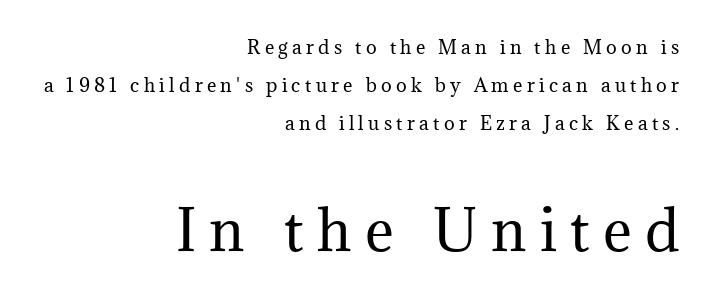
{"serif": "yes", "italic": "no", "bold": "no", "weight": "regular", "width": "normal", "stroke_contrast": "medium", "x_height": "medium", "monospaced": "no", "underline": "no", "align": "right", "line_spacing": "loose", "line_spacing_ratio": 2.11, "letter_spacing": "wide", "letter_spacing_em": 0.24, "larger_block": "second", "size_ratio": 3.06, "glyph_px": 55}
